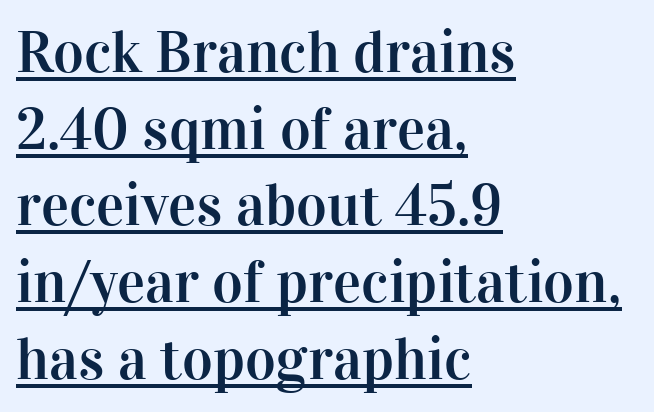
The image shows 59 px serif type, upright; set left-aligned, normal line spacing (1.3x), normal letter spacing, underlined; high stroke contrast and a medium x-height.
